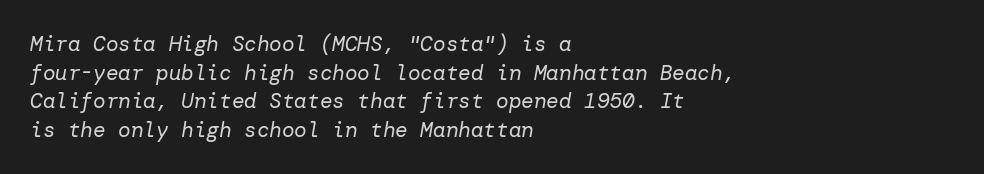
Q: Is the text bold? A: No.
Q: Is the text italic (slanted)? A: Yes, it leans right by about 10 degrees.
Q: Is the text underlined? A: No.
Q: How is the paragraph aligned? A: Left-aligned.
Q: Is the spacing between letters normal or unusually wide? A: Normal.
Q: Is the spacing between lines tight, normal or loose? A: Normal.
